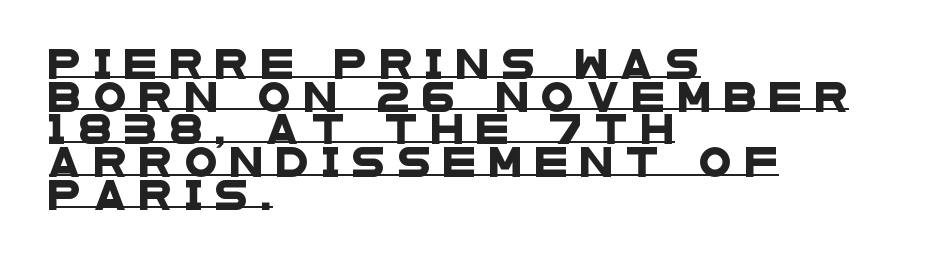
{"serif": "no", "width": "wide", "stroke_contrast": "low", "x_height": "large", "monospaced": "no", "underline": "yes", "align": "left", "line_spacing": "tight", "line_spacing_ratio": 1.09, "letter_spacing": "wide", "letter_spacing_em": 0.42, "glyph_px": 30}
